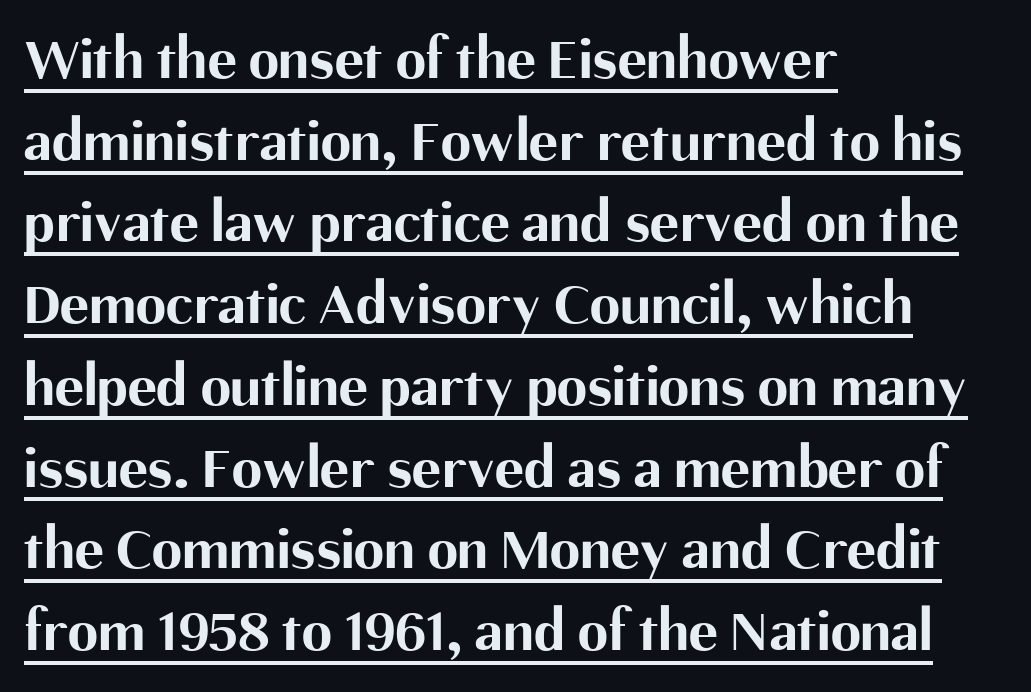
The image shows 61 px bold sans-serif type, upright; set left-aligned, normal line spacing (1.34x), normal letter spacing, underlined; medium stroke contrast and a medium x-height.
